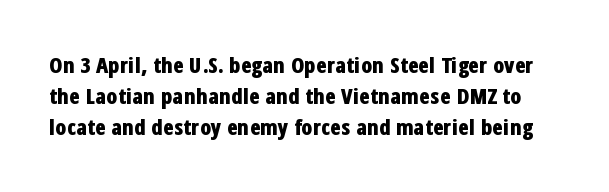
The image shows 22 px bold type, upright; set normal line spacing (1.41x), normal letter spacing, not underlined.
